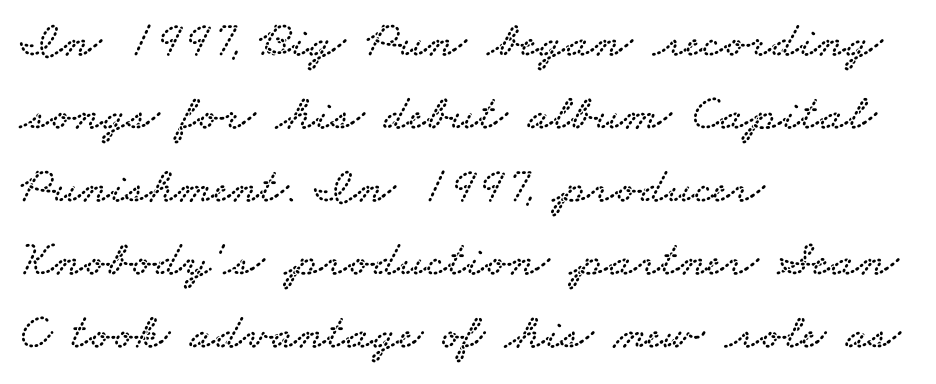
The image shows 51 px wide type; set left-aligned, normal line spacing (1.43x), normal letter spacing, not underlined; low stroke contrast and a small x-height.
